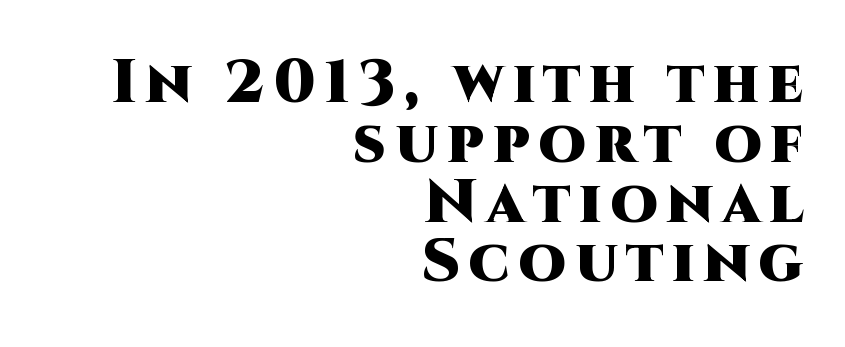
The image shows 61 px heavy sans-serif type, upright; set right-aligned, tight line spacing (0.98x), not underlined; high stroke contrast and a large x-height.
